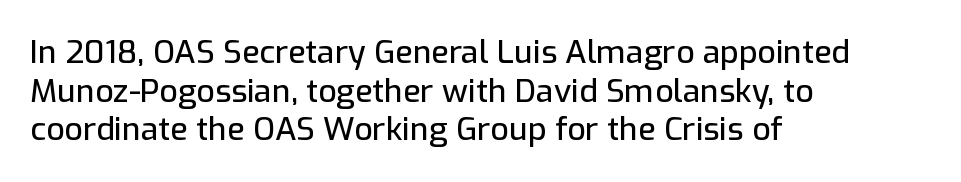
The image shows 32 px sans-serif type, upright; set left-aligned, line spacing 1.21x, normal letter spacing, not underlined; low stroke contrast and a medium x-height.
